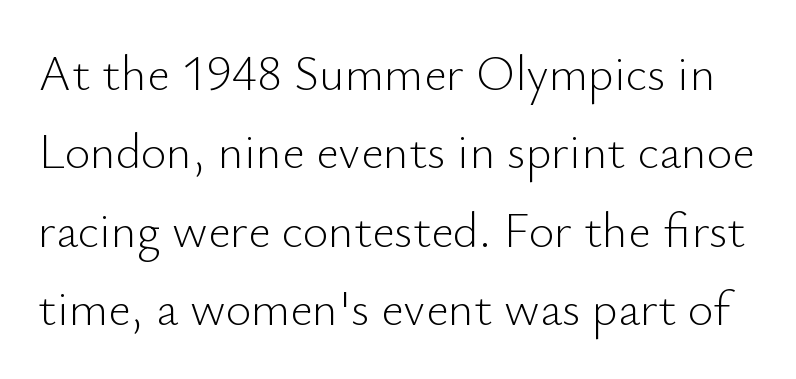
{"serif": "no", "italic": "no", "bold": "no", "weight": "light", "width": "normal", "stroke_contrast": "low", "x_height": "small", "monospaced": "no", "underline": "no", "line_spacing": "normal", "line_spacing_ratio": 1.6, "letter_spacing": "normal", "letter_spacing_em": 0.0, "glyph_px": 49}
